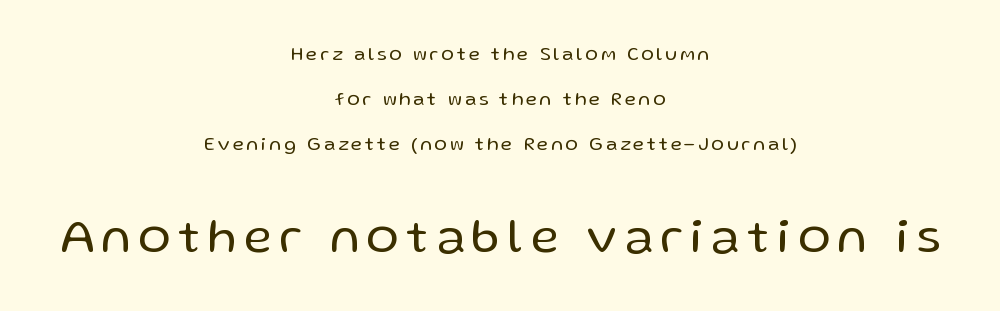
Q: Is the text bold? A: No.
Q: Is the text italic (slanted)? A: No, it is upright.
Q: Is the typeface a serif or a sans-serif typeface? A: Sans-serif.
Q: Is the text underlined? A: No.
Q: How is the paragraph aligned? A: Centered.
Q: Is the spacing between lines tight, normal or loose? A: Loose.
Q: Which block of text is set in a larger size, the first (top) or the second (bottom)? A: The second (bottom) one.
Q: Width (condensed, normal, or wide)? A: Normal.
Q: Stroke contrast? A: Low.
Q: x-height? A: Medium.
Q: Monospaced? A: No.
